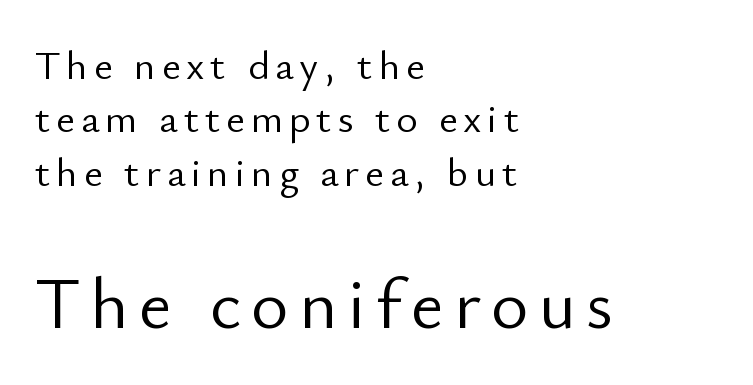
{"serif": "no", "italic": "no", "bold": "no", "weight": "light", "width": "normal", "stroke_contrast": "low", "x_height": "small", "monospaced": "no", "underline": "no", "align": "left", "line_spacing": "normal", "line_spacing_ratio": 1.3, "larger_block": "second", "size_ratio": 1.76, "glyph_px": 72}
